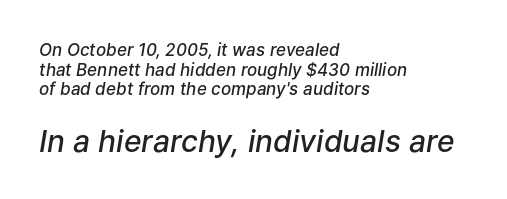
{"italic": "yes", "lean": "right", "slant_degrees": 9, "bold": "semi", "weight": "semibold", "width": "normal", "stroke_contrast": "low", "x_height": "medium", "monospaced": "no", "underline": "no", "align": "left", "line_spacing": "tight", "line_spacing_ratio": 1.15, "letter_spacing": "normal", "letter_spacing_em": 0.0, "larger_block": "second", "size_ratio": 1.76, "glyph_px": 30}
